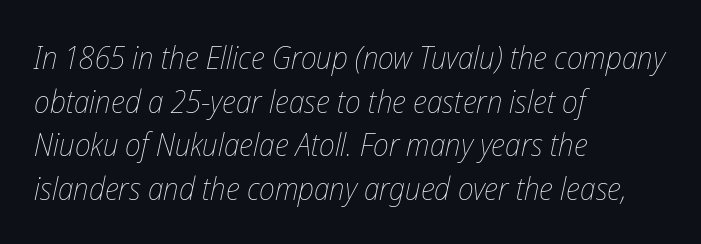
Designer's note — italics engaged. Horizontally, the lines are justified to the leading edge only. Note the varied advance widths — an 'i' is clearly narrower than an 'm'. A typesetter would call this leading conventional body-copy spacing. Weight: in the light-to-regular range.
